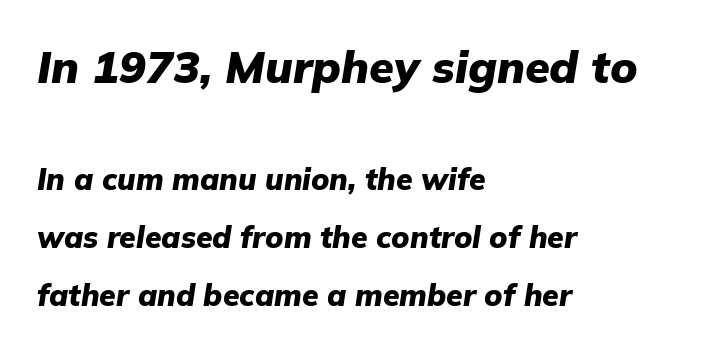
The image shows 45 px heavy type, italic (leaning right); set left-aligned, loose line spacing (1.92x), normal letter spacing, not underlined; the first (top) block is 1.5x larger; low stroke contrast and a medium x-height.
